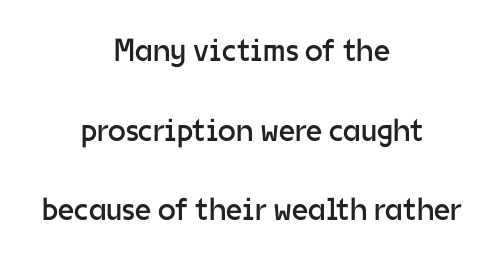
{"serif": "no", "italic": "no", "bold": "no", "weight": "regular", "width": "normal", "stroke_contrast": "low", "x_height": "medium", "monospaced": "no", "underline": "no", "align": "center", "line_spacing": "loose", "line_spacing_ratio": 2.49, "letter_spacing": "normal", "letter_spacing_em": 0.0, "glyph_px": 32}
